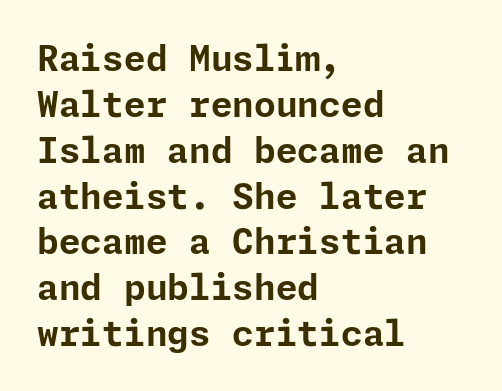
Descenders hang freely into open space. Summary of vertical rhythm: regular, with standard interline spacing. Upright lettering throughout. Heft: maximum for text — a bold. Letterform terminals end flat and unadorned throughout the passage.
